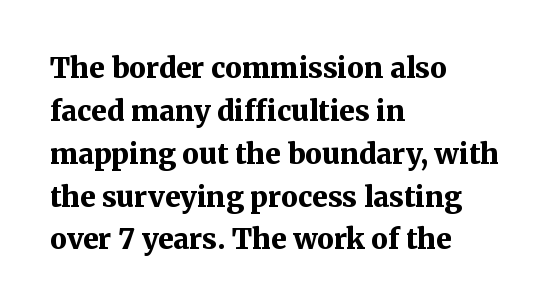
{"serif": "yes", "italic": "no", "bold": "yes", "weight": "bold", "width": "normal", "stroke_contrast": "medium", "x_height": "medium", "monospaced": "no", "underline": "no", "align": "left", "line_spacing": "normal", "line_spacing_ratio": 1.53, "letter_spacing": "normal", "letter_spacing_em": 0.0, "glyph_px": 28}
